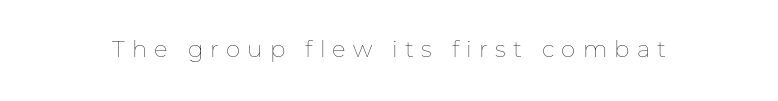
Q: Is the text bold? A: No.
Q: Is the text italic (slanted)? A: No, it is upright.
Q: Is the text underlined? A: No.
Q: Is the spacing between letters normal or unusually wide? A: Unusually wide.
